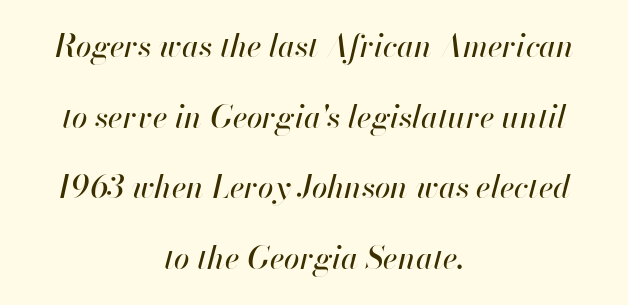
Every character sits at an angle, as italics do. Words float on clear page, feet unadorned. Is the block centered? Yes — each line is placed symmetrically about the middle. The face used here is proportionally spaced, like ordinary book or web type. One glance says open: line gaps are wider than usual. This rendering leaves character spacing at its baseline value.
